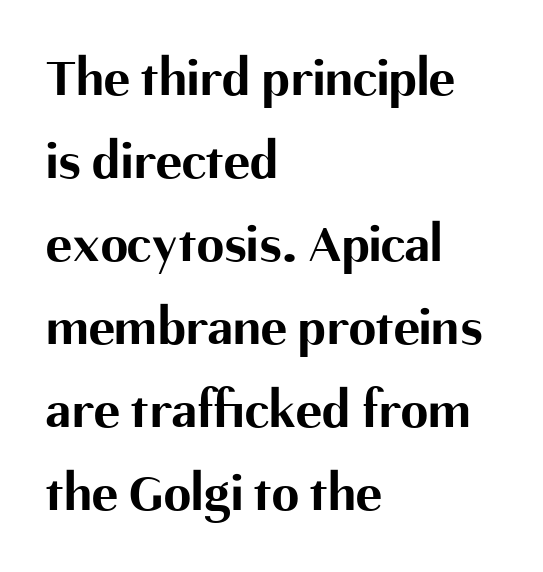
Honestly, there is no underline to notice here at all. Is this a fixed-width face? No — the glyphs have proportional, varying widths. Successive baselines arrive at the customary interval. To sum up the face: it is a sans, with no serifs. Posture: straight, roman, zero tilt.
